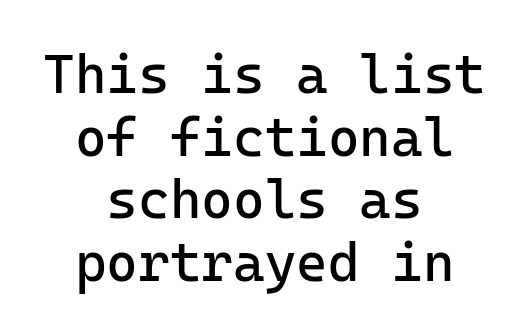
Q: Is the text bold? A: No.
Q: Is the text italic (slanted)? A: No, it is upright.
Q: Is the typeface a serif or a sans-serif typeface? A: Sans-serif.
Q: Is the text underlined? A: No.
Q: How is the paragraph aligned? A: Centered.
Q: Is the spacing between letters normal or unusually wide? A: Normal.
Q: Width (condensed, normal, or wide)? A: Normal.
Q: Stroke contrast? A: Low.
Q: x-height? A: Medium.
Q: Monospaced? A: Yes.
